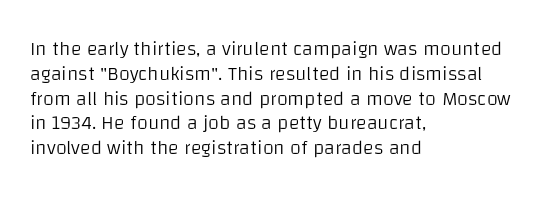
Q: Is the text bold? A: No.
Q: Is the text italic (slanted)? A: No, it is upright.
Q: Is the text underlined? A: No.
Q: How is the paragraph aligned? A: Left-aligned.
Q: Is the spacing between letters normal or unusually wide? A: Normal.
